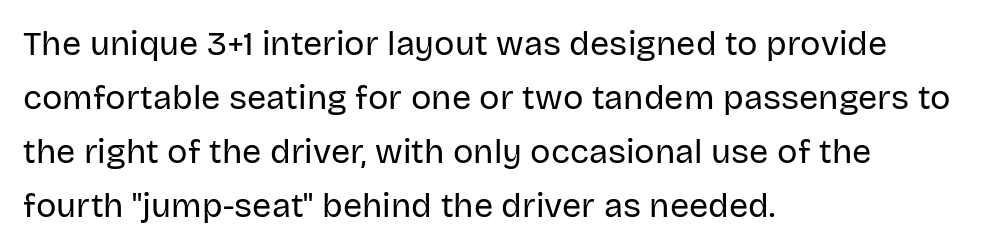
A sans-serif font was chosen for this passage. The passage shown stacks its lines at a standard gap. Does the lettering tilt? It doesn't — this is upright. Spacing between characters is what you'd get straight out of the box. The strip under each line holds only bare page. Alignment: flush left.
